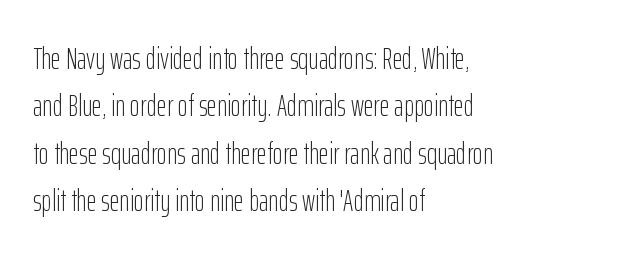
Horizontal bands of white between lines are of average thickness. A clean baseline with only descenders dipping below it. The letters carry no serifs — their stems end cleanly without finishing strokes. Look at the tracking — it's just the regular setting, nothing added. Reading down the block, your eye returns to a fixed left position each line.
